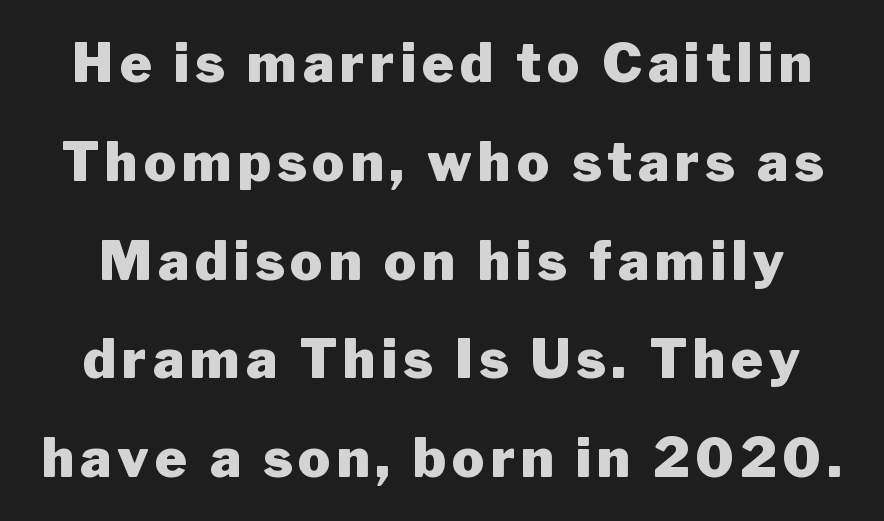
The image shows 54 px heavy sans-serif type, upright; set line spacing 1.83x, not underlined; low stroke contrast and a medium x-height.
